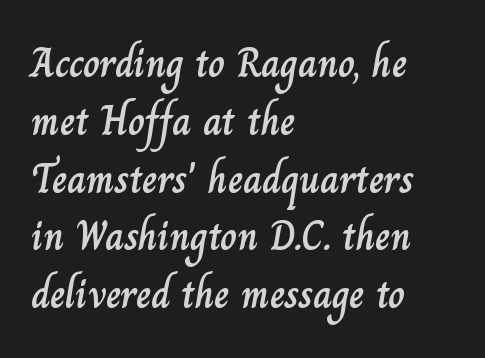
Q: Is the text italic (slanted)? A: Yes.
Q: Is the text underlined? A: No.
Q: How is the paragraph aligned? A: Left-aligned.
Q: Is the spacing between letters normal or unusually wide? A: Normal.
Q: Is the spacing between lines tight, normal or loose? A: Normal.
Q: Width (condensed, normal, or wide)? A: Normal.
Q: Stroke contrast? A: Low.
Q: x-height? A: Small.
Q: Monospaced? A: No.
